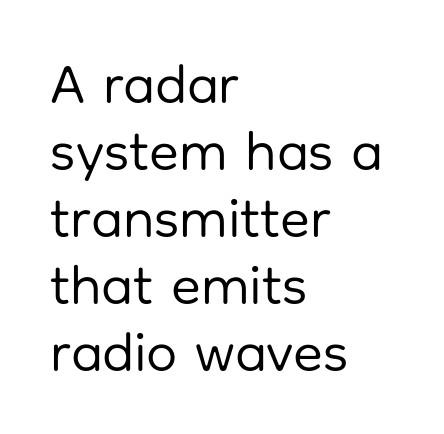
Stems here are at most as thick as an everyday book face. Vertical strokes here are truly vertical. The rendering anchors every line to the left-hand side. The characters display no serif detailing; their extremities are plain. A bare baseline throughout the passage. Each letter keeps its own natural width here, so spacing adapts to shape.
